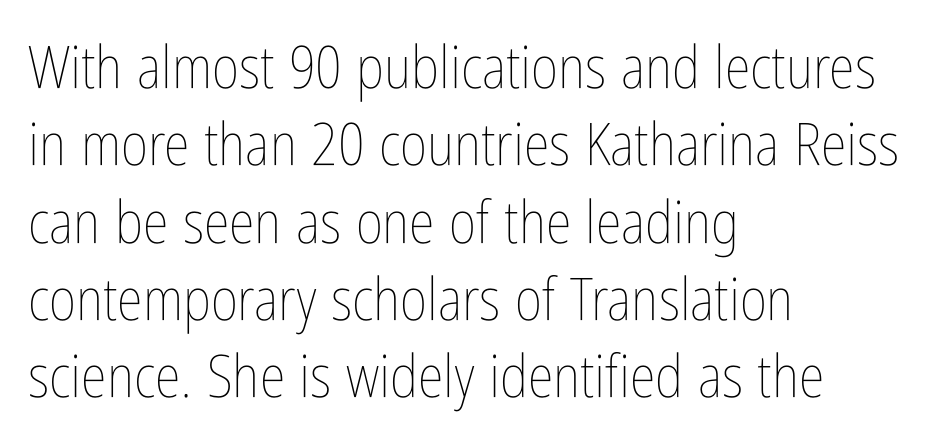
{"italic": "no", "bold": "no", "weight": "thin", "width": "condensed", "stroke_contrast": "low", "x_height": "medium", "monospaced": "no", "underline": "no", "align": "left", "line_spacing": "normal", "line_spacing_ratio": 1.31, "letter_spacing": "normal", "letter_spacing_em": 0.0, "glyph_px": 59}
